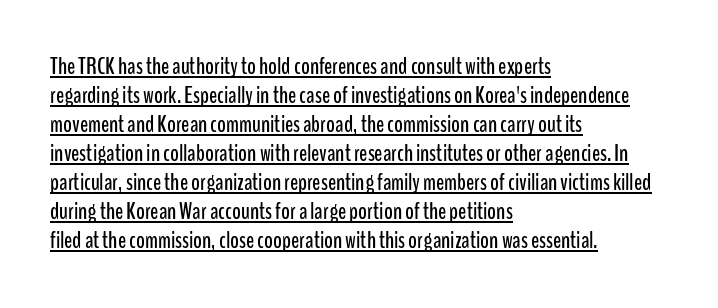
The image shows 24 px text type, upright; set left-aligned, line spacing 1.21x, normal letter spacing, underlined.
